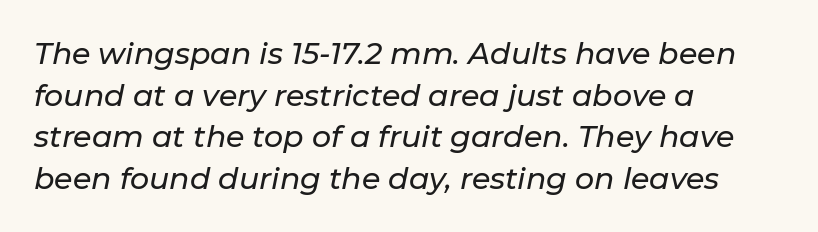
Caption: multi-line text, flush left, ragged right. Regarding leading, the lines here are spaced in the standard way. Nobody touched the tracking dial on this one. The gap between lines stays unmarked. The font's italic variant was chosen for this text.
